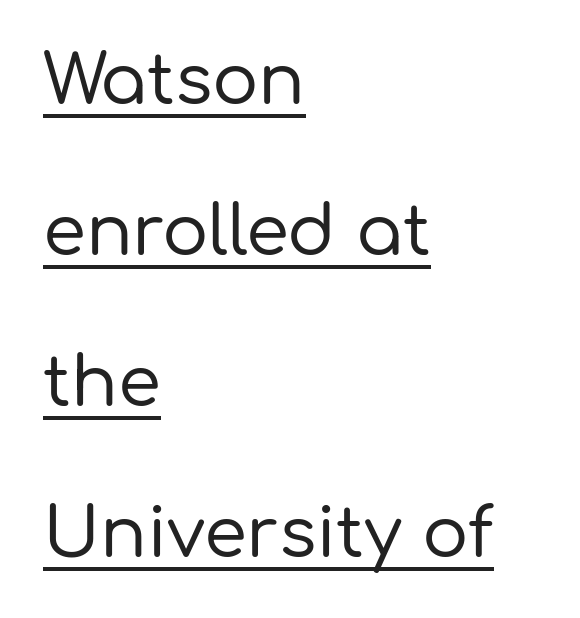
{"serif": "no", "italic": "no", "width": "normal", "stroke_contrast": "low", "x_height": "medium", "monospaced": "no", "underline": "yes", "align": "left", "line_spacing": "loose", "line_spacing_ratio": 2.19, "letter_spacing": "normal", "letter_spacing_em": 0.0, "glyph_px": 69}
